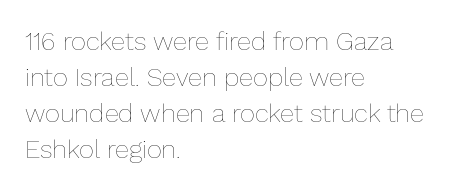
Q: Is the text bold? A: No.
Q: Is the text italic (slanted)? A: No, it is upright.
Q: Is the text underlined? A: No.
Q: How is the paragraph aligned? A: Left-aligned.
Q: Is the spacing between letters normal or unusually wide? A: Normal.
Q: Is the spacing between lines tight, normal or loose? A: Normal.
